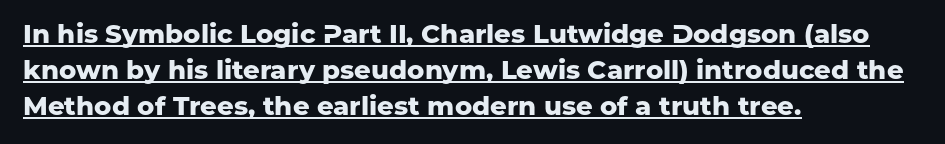
On the weight axis this lands at bold, roughly 700. Ordinary non-slanted type is in use. Students, observe the line beneath the letters — that is underlining. Where is the straight margin? On the left. The rows are spaced the way most documents space them.
